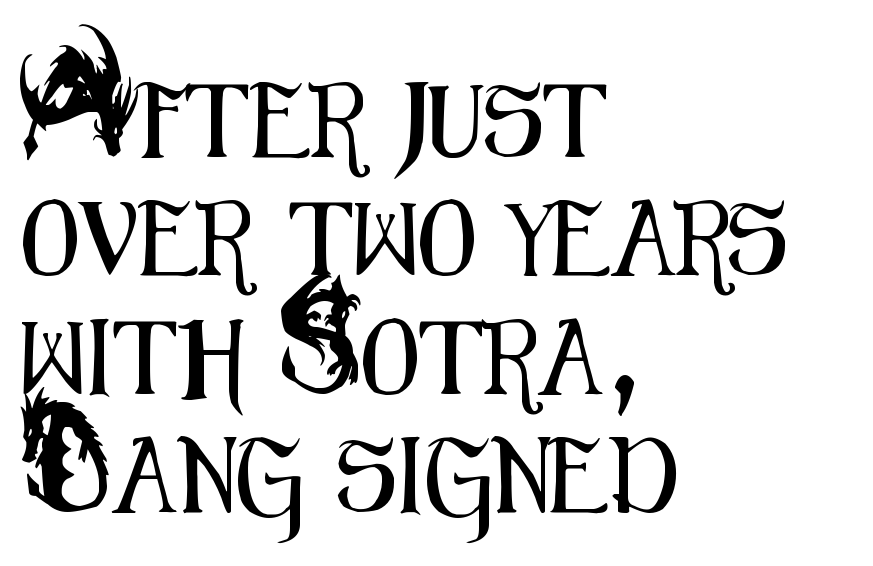
A typesetter would call this zero additional tracking. Vertically, the passage feels balanced, rows spaced as you'd expect. Font category for this specimen: sans-serif. The typesetter chose a ragged-right arrangement here.
